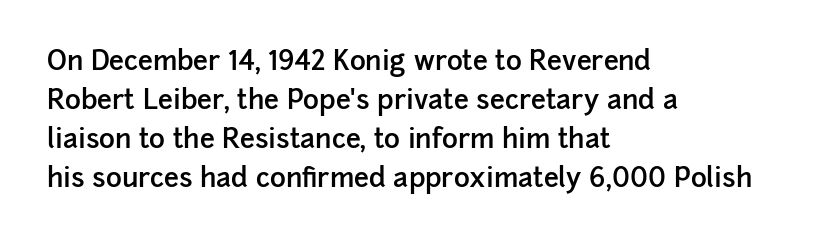
Q: Is the text bold? A: Semi-bold.
Q: Is the text italic (slanted)? A: No, it is upright.
Q: Is the text underlined? A: No.
Q: How is the paragraph aligned? A: Left-aligned.
Q: Is the spacing between letters normal or unusually wide? A: Normal.
Q: Is the spacing between lines tight, normal or loose? A: Normal.
